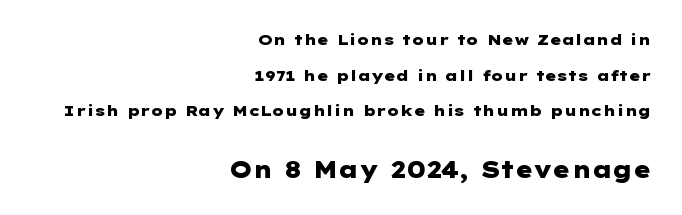
Q: Is the text bold? A: Yes.
Q: Is the text italic (slanted)? A: No, it is upright.
Q: Is the text underlined? A: No.
Q: How is the paragraph aligned? A: Right-aligned.
Q: Is the spacing between letters normal or unusually wide? A: Normal.
Q: Is the spacing between lines tight, normal or loose? A: Loose.
Q: Which block of text is set in a larger size, the first (top) or the second (bottom)? A: The second (bottom) one.
